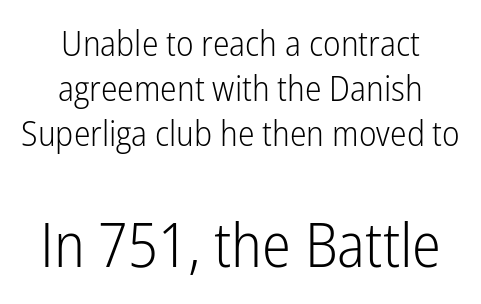
Q: Is the text bold? A: No.
Q: Is the text italic (slanted)? A: No, it is upright.
Q: Is the typeface a serif or a sans-serif typeface? A: Sans-serif.
Q: Is the text underlined? A: No.
Q: How is the paragraph aligned? A: Centered.
Q: Is the spacing between letters normal or unusually wide? A: Normal.
Q: Is the spacing between lines tight, normal or loose? A: Normal.
Q: Which block of text is set in a larger size, the first (top) or the second (bottom)? A: The second (bottom) one.
Q: Width (condensed, normal, or wide)? A: Condensed.
Q: Stroke contrast? A: Low.
Q: x-height? A: Medium.
Q: Monospaced? A: No.
